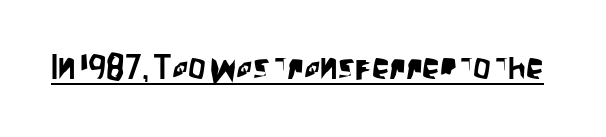
Q: Is the text italic (slanted)? A: No, it is upright.
Q: Is the typeface a serif or a sans-serif typeface? A: Sans-serif.
Q: Is the text underlined? A: Yes.
Q: Is the spacing between letters normal or unusually wide? A: Normal.
Q: Width (condensed, normal, or wide)? A: Condensed.
Q: Stroke contrast? A: Low.
Q: x-height? A: Large.
Q: Monospaced? A: No.
